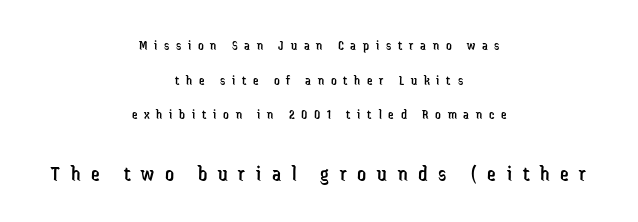
Does the leading feel generous? Absolutely, it's lavish. Style check: upright. The weight tops out at a normal text grade. Observe the wide spacing: letters keep a clear distance from each other. This rendering features lettering with no underline.
